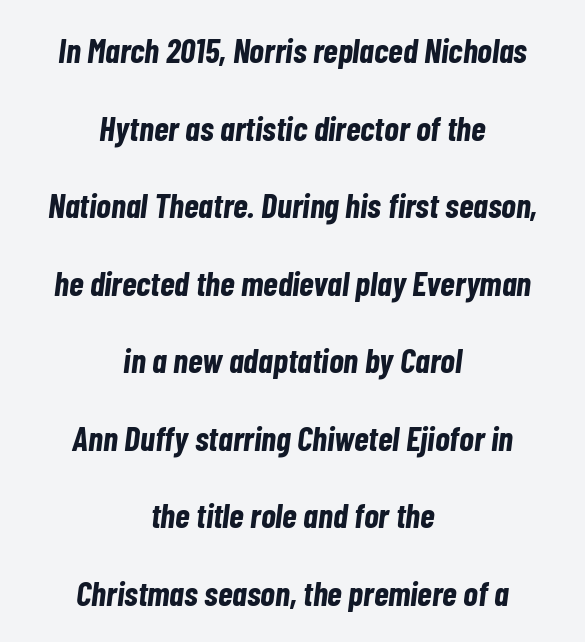
The image shows 34 px bold, condensed type, italic (leaning right); set centered, loose line spacing (2.28x), normal letter spacing, not underlined; low stroke contrast and a medium x-height.
